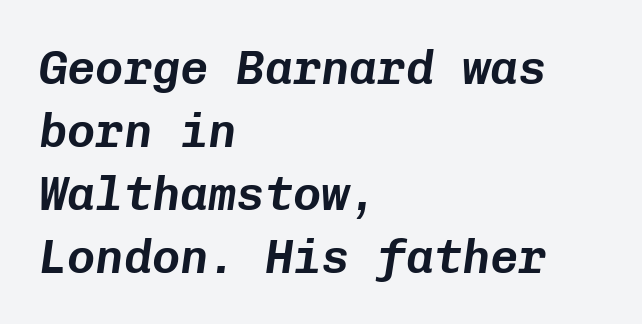
Notice how descenders clear the ascenders below comfortably — that's standard leading. Standard letterfit; no display-style spreading of the glyphs. The font's italic variant was chosen for this text. Layout note: lines flush left.
